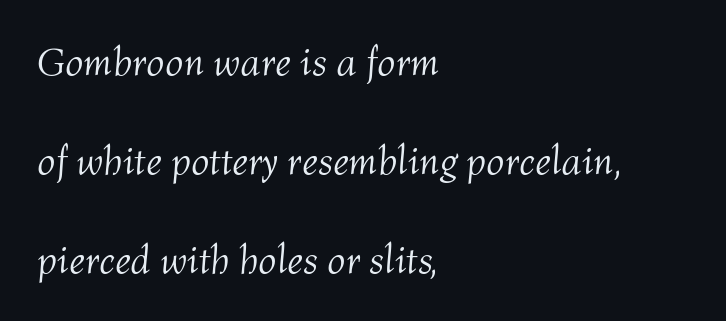
{"italic": "yes", "lean": "right", "slant_degrees": 4, "bold": "no", "weight": "light", "width": "normal", "stroke_contrast": "medium", "x_height": "medium", "monospaced": "no", "underline": "no", "align": "left", "line_spacing": "loose", "line_spacing_ratio": 2.47, "letter_spacing": "normal", "letter_spacing_em": 0.0, "glyph_px": 40}
